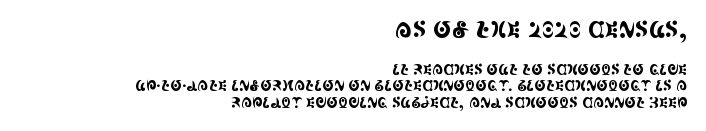
Q: Is the text italic (slanted)? A: No, it is upright.
Q: Is the text underlined? A: No.
Q: How is the paragraph aligned? A: Right-aligned.
Q: Is the spacing between letters normal or unusually wide? A: Normal.
Q: Which block of text is set in a larger size, the first (top) or the second (bottom)? A: The first (top) one.
